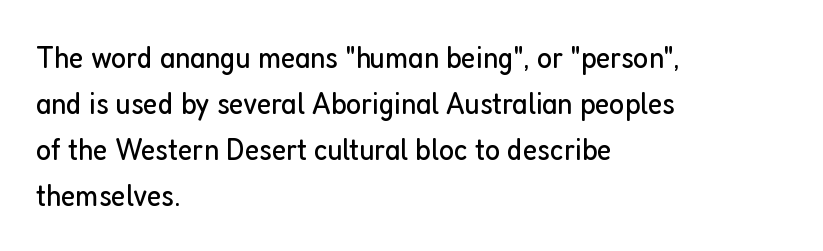
{"serif": "no", "italic": "no", "bold": "no", "weight": "regular", "width": "condensed", "stroke_contrast": "low", "x_height": "medium", "monospaced": "no", "underline": "no", "align": "left", "line_spacing": "normal", "line_spacing_ratio": 1.44, "letter_spacing": "normal", "letter_spacing_em": 0.0, "glyph_px": 32}
